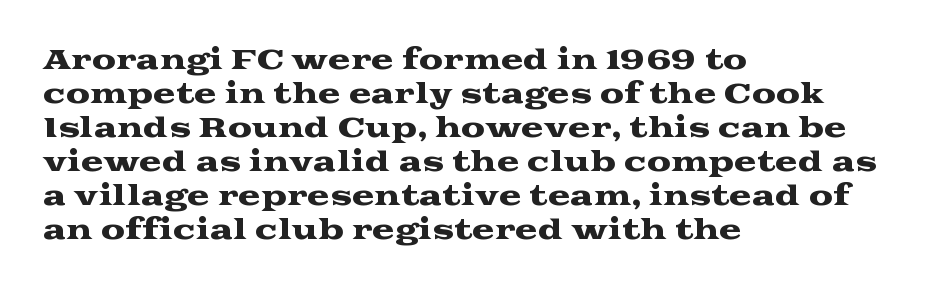
The image shows 27 px text type, upright; set left-aligned, normal line spacing (1.26x), normal letter spacing, not underlined.
